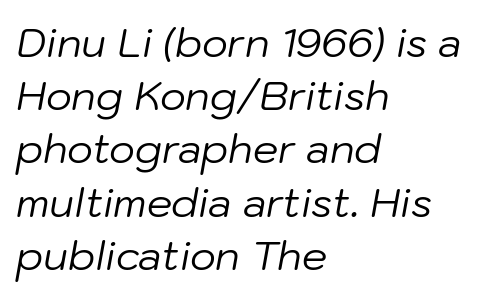
{"italic": "yes", "lean": "right", "slant_degrees": 10, "bold": "no", "weight": "regular", "width": "normal", "stroke_contrast": "low", "x_height": "medium", "monospaced": "no", "underline": "no", "align": "left", "line_spacing": "normal", "line_spacing_ratio": 1.33, "letter_spacing": "normal", "letter_spacing_em": 0.0, "glyph_px": 40}
